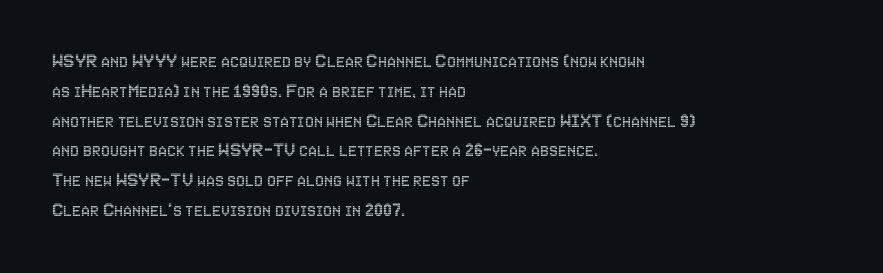
The image shows 20 px text type, upright; set left-aligned, normal line spacing (1.49x), normal letter spacing, not underlined.
